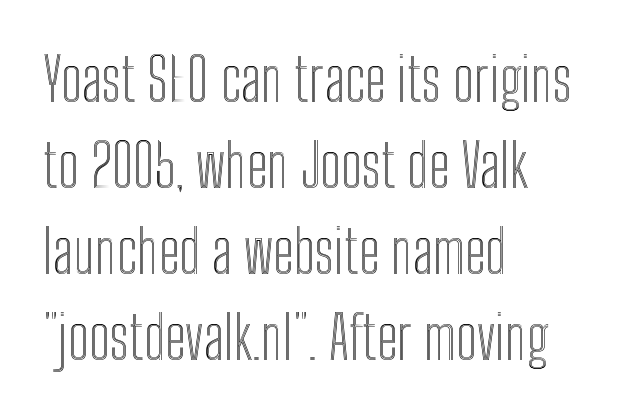
The image shows 59 px condensed type, upright; set left-aligned, normal line spacing (1.46x), normal letter spacing, not underlined; a medium x-height.
